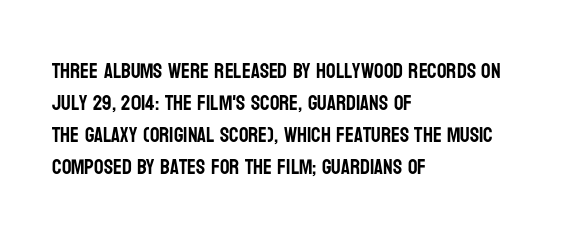
Q: Is the text italic (slanted)? A: No, it is upright.
Q: Is the text underlined? A: No.
Q: How is the paragraph aligned? A: Left-aligned.
Q: Is the spacing between letters normal or unusually wide? A: Normal.
Q: Is the spacing between lines tight, normal or loose? A: Normal.
